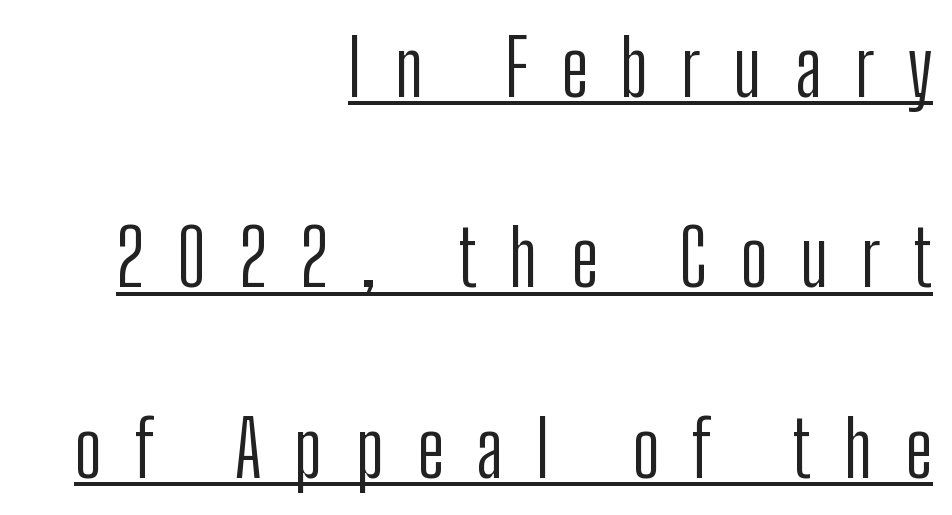
The image shows 78 px light, condensed sans-serif type, upright; set right-aligned, loose line spacing (2.44x), unusually wide letter spacing (+0.42 em), underlined; low stroke contrast and a medium x-height.
